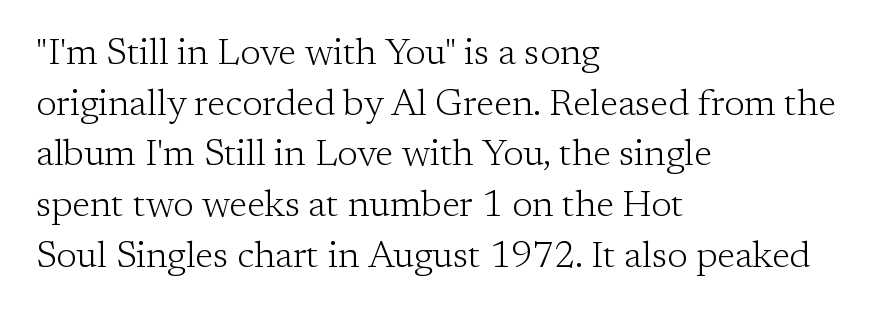
The image shows 37 px light serif type, upright; set left-aligned, normal line spacing (1.37x), normal letter spacing, not underlined; low stroke contrast and a medium x-height.
